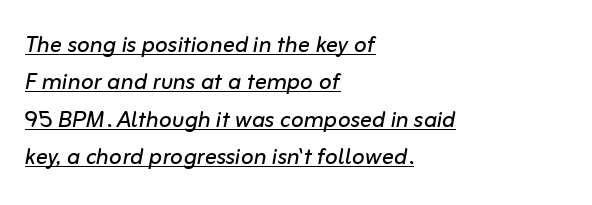
The image shows 30 px regular-weight type, italic (leaning right); set left-aligned, normal line spacing (1.25x), normal letter spacing, underlined; low stroke contrast and a medium x-height.
